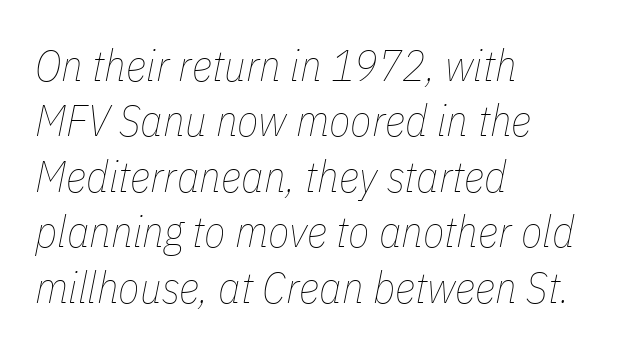
Q: Is the text bold? A: No.
Q: Is the text italic (slanted)? A: Yes, it leans right by about 11 degrees.
Q: Is the text underlined? A: No.
Q: How is the paragraph aligned? A: Left-aligned.
Q: Is the spacing between letters normal or unusually wide? A: Normal.
Q: Is the spacing between lines tight, normal or loose? A: Normal.
Q: Width (condensed, normal, or wide)? A: Condensed.
Q: Stroke contrast? A: Low.
Q: x-height? A: Medium.
Q: Monospaced? A: No.
